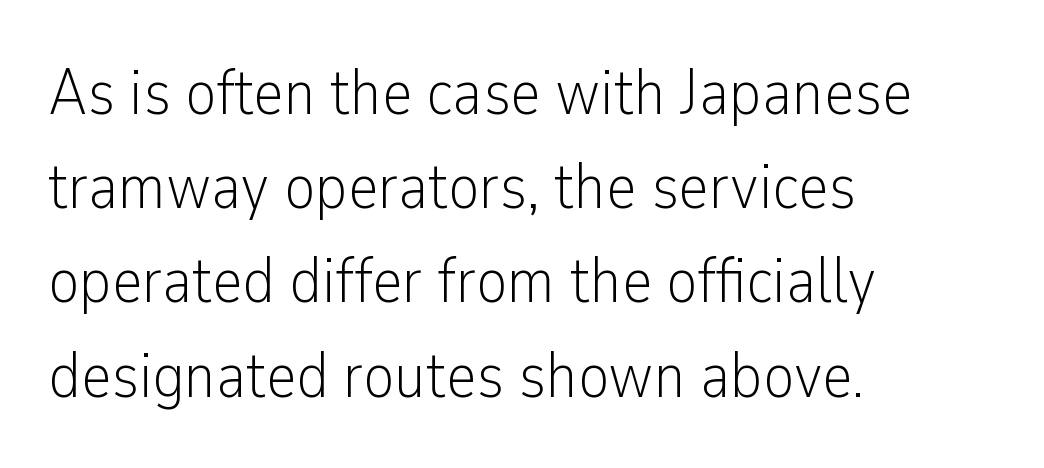
{"serif": "no", "italic": "no", "bold": "no", "weight": "light", "width": "condensed", "stroke_contrast": "low", "x_height": "medium", "monospaced": "no", "underline": "no", "align": "left", "line_spacing": "normal", "line_spacing_ratio": 1.45, "letter_spacing": "normal", "letter_spacing_em": 0.0, "glyph_px": 65}
